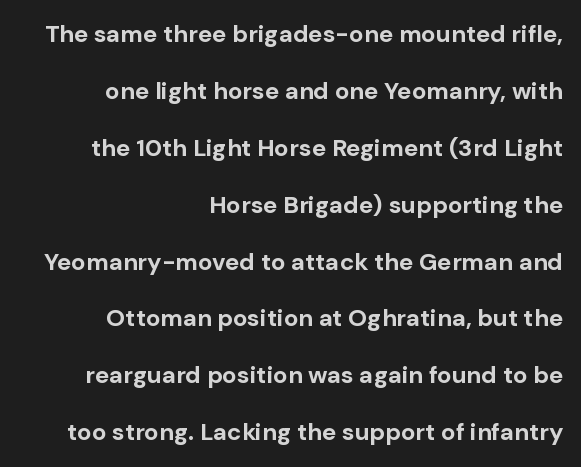
The image shows 24 px bold type, upright; set right-aligned, loose line spacing (2.37x), normal letter spacing, not underlined.
